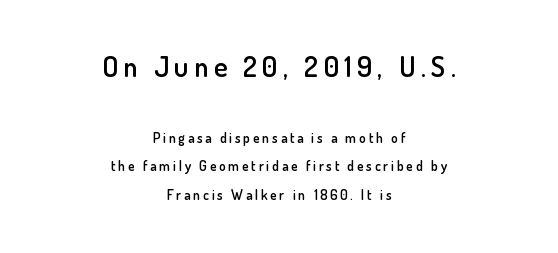
Strokes here are thickened, but only to semibold level. Check under the words: just untouched page. Classification — sans serif. Layout note: lines centered. Think of a printed novel: that variable character pitch is what you see here.
